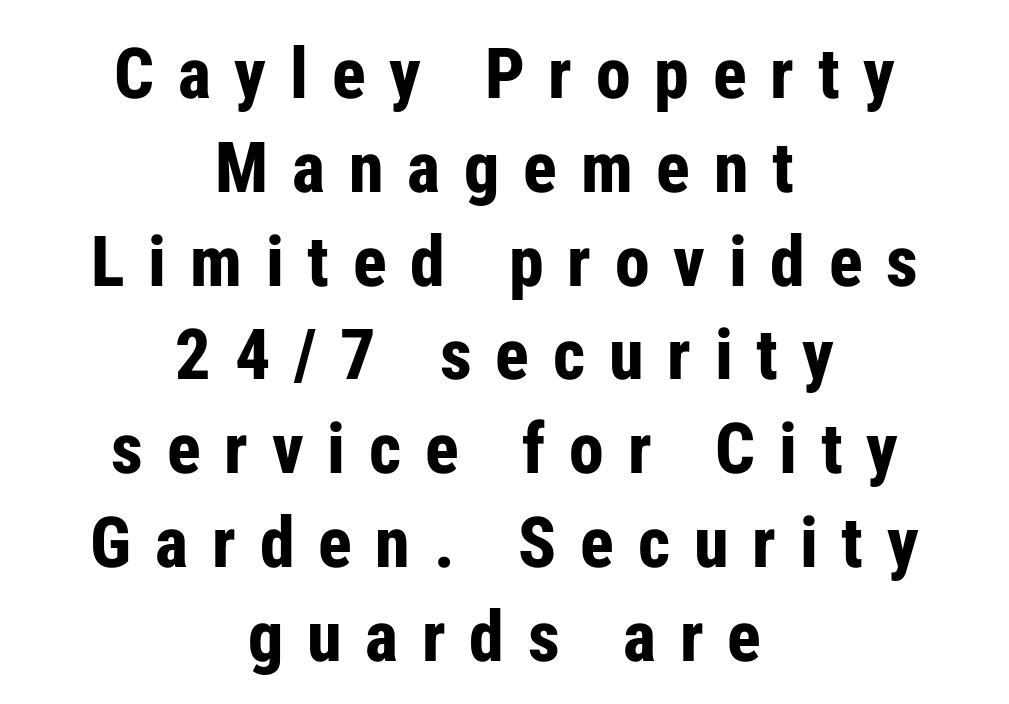
Q: Is the text bold? A: Yes.
Q: Is the text italic (slanted)? A: No, it is upright.
Q: Is the typeface a serif or a sans-serif typeface? A: Sans-serif.
Q: Is the text underlined? A: No.
Q: How is the paragraph aligned? A: Centered.
Q: Is the spacing between letters normal or unusually wide? A: Unusually wide.
Q: Is the spacing between lines tight, normal or loose? A: Normal.
Q: Width (condensed, normal, or wide)? A: Condensed.
Q: Stroke contrast? A: Low.
Q: x-height? A: Medium.
Q: Monospaced? A: No.
